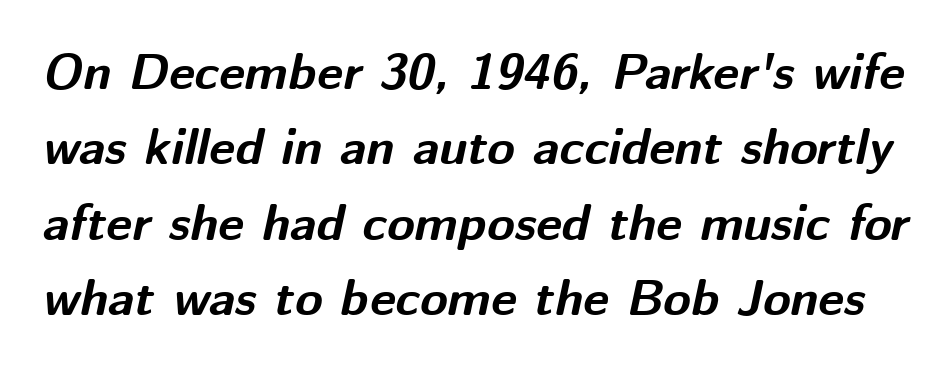
{"italic": "yes", "lean": "right", "slant_degrees": 12, "bold": "yes", "weight": "bold", "width": "normal", "stroke_contrast": "medium", "x_height": "medium", "monospaced": "no", "underline": "no", "line_spacing": "normal", "line_spacing_ratio": 1.51, "letter_spacing": "normal", "letter_spacing_em": 0.0, "glyph_px": 50}
